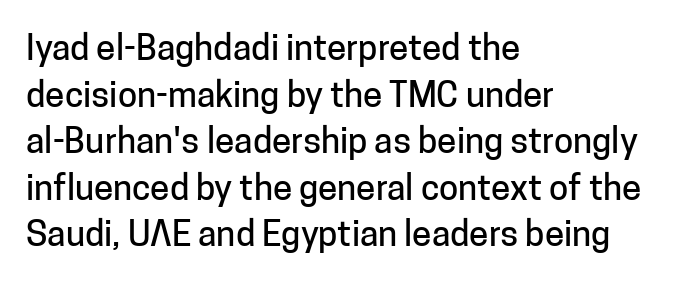
The image shows 35 px sans-serif type, upright; set left-aligned, normal line spacing (1.33x), normal letter spacing, not underlined; low stroke contrast and a medium x-height.
